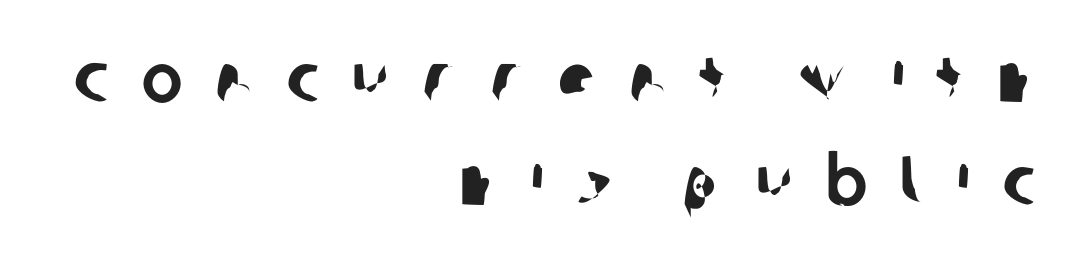
Q: Is the typeface a serif or a sans-serif typeface? A: Sans-serif.
Q: Is the text underlined? A: No.
Q: How is the paragraph aligned? A: Right-aligned.
Q: Is the spacing between letters normal or unusually wide? A: Unusually wide.
Q: Is the spacing between lines tight, normal or loose? A: Normal.
Q: Width (condensed, normal, or wide)? A: Normal.
Q: Stroke contrast? A: Low.
Q: x-height? A: Large.
Q: Monospaced? A: No.
